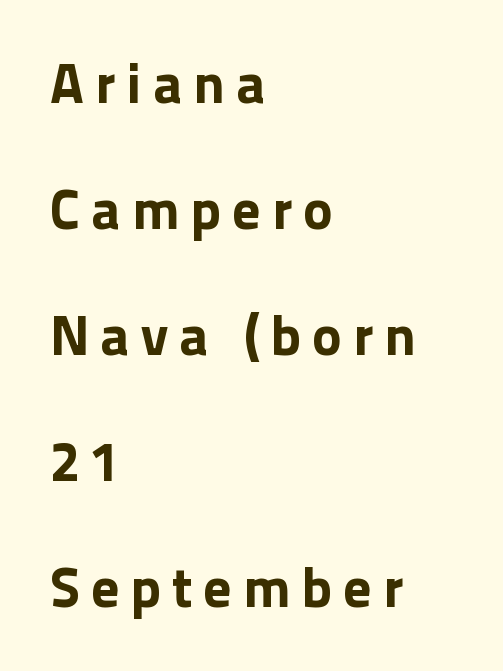
{"serif": "no", "italic": "no", "bold": "yes", "weight": "bold", "width": "normal", "x_height": "medium", "monospaced": "no", "underline": "no", "align": "left", "line_spacing": "loose", "line_spacing_ratio": 2.25, "letter_spacing": "wide", "letter_spacing_em": 0.2, "glyph_px": 56}
